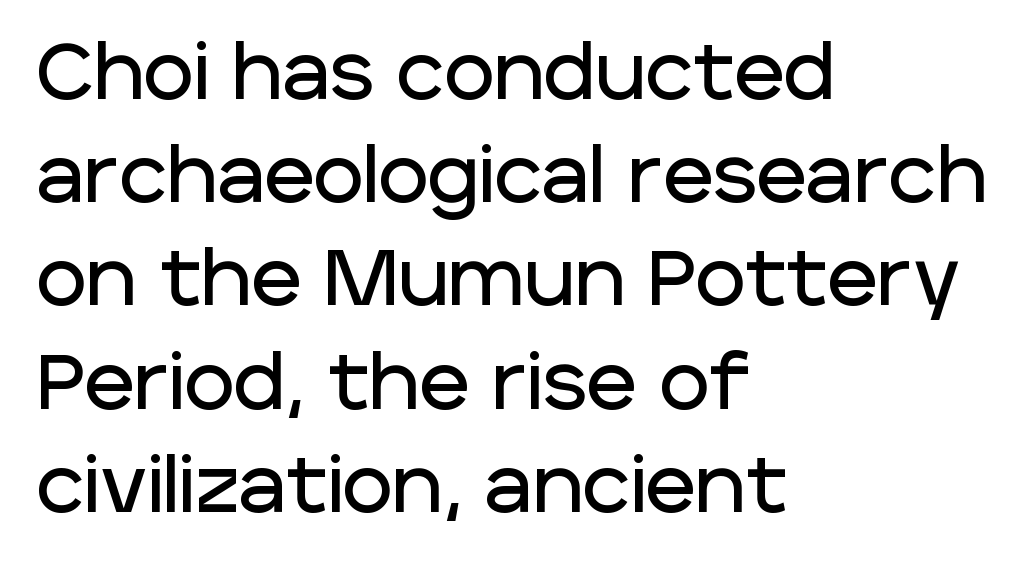
The image shows 77 px sans-serif type, upright; set left-aligned, normal line spacing (1.34x), normal letter spacing, not underlined; low stroke contrast and a large x-height.
